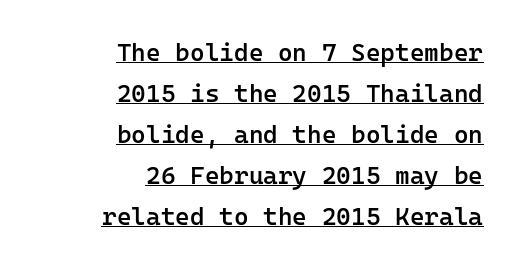
{"italic": "no", "bold": "semi", "underline": "yes", "align": "right", "line_spacing": "normal", "line_spacing_ratio": 1.64, "letter_spacing": "normal", "letter_spacing_em": 0.0, "glyph_px": 25}
